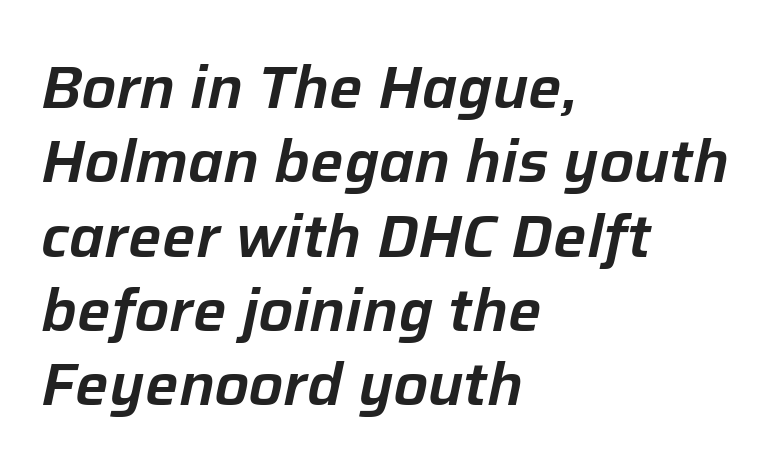
This sample has the flowing, uneven cadence of proportional lettering. Just letters on the line, the space beneath them empty. A classic flush-left, rag-right setting is used for this passage. A typesetter would mark this as italic. Does the leading feel generous? No, just average. The passage shown has conventional tracking throughout.
